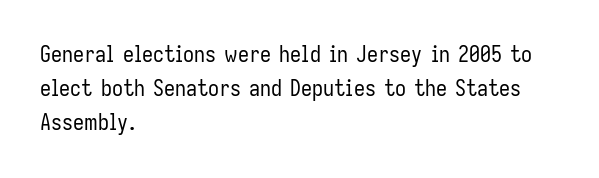
Caption: multi-line text, flush left, ragged right. Rendered with straight, roman letterforms. Beneath every word, the page is bare. Weight: not bold — regular or lighter. Nobody touched the tracking dial on this one. Vertically, the passage feels balanced, rows spaced as you'd expect.
